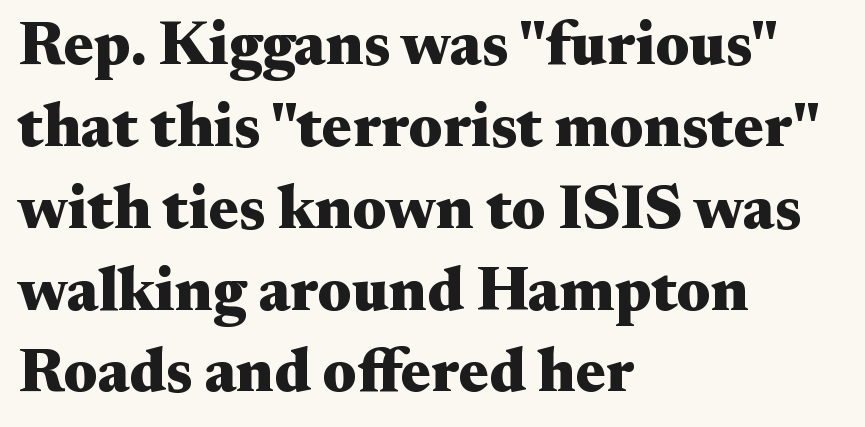
{"serif": "yes", "italic": "no", "bold": "yes", "weight": "heavy", "width": "wide", "stroke_contrast": "medium", "x_height": "small", "monospaced": "no", "underline": "no", "align": "left", "line_spacing": "normal", "line_spacing_ratio": 1.32, "letter_spacing": "normal", "letter_spacing_em": 0.0, "glyph_px": 62}
